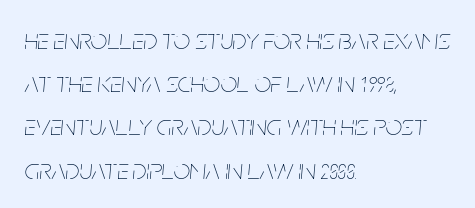
The image shows 29 px thin, condensed type, italic (leaning right); set left-aligned, normal line spacing (1.49x), normal letter spacing, not underlined; low stroke contrast and a large x-height.
